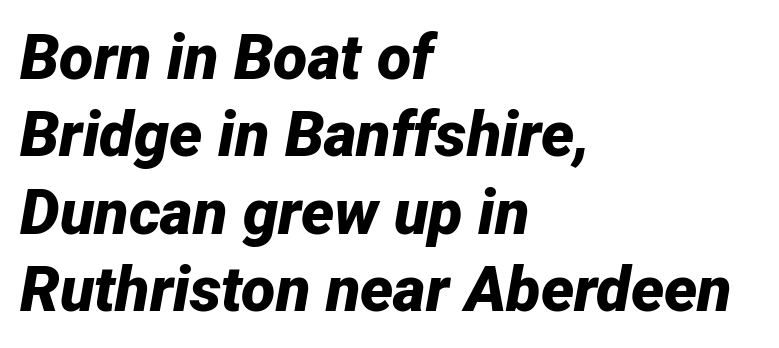
{"italic": "yes", "lean": "right", "slant_degrees": 12, "bold": "yes", "weight": "bold", "width": "normal", "stroke_contrast": "low", "x_height": "medium", "monospaced": "no", "underline": "no", "align": "left", "line_spacing_ratio": 1.23, "letter_spacing": "normal", "letter_spacing_em": 0.0, "glyph_px": 63}
